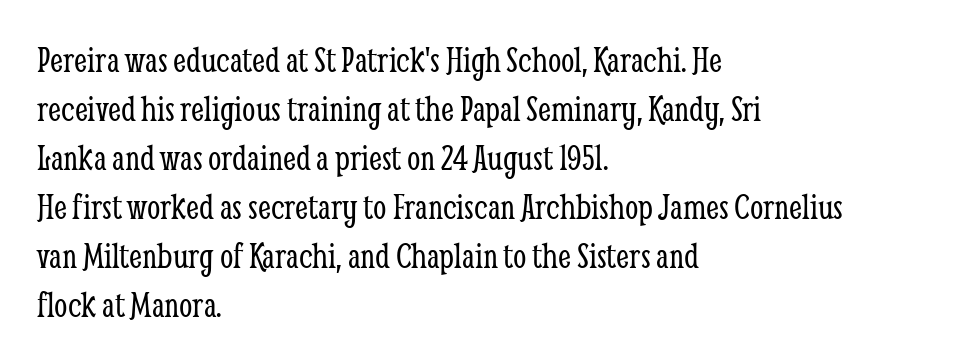
{"serif": "yes", "italic": "no", "bold": "no", "weight": "light", "width": "condensed", "stroke_contrast": "low", "x_height": "medium", "monospaced": "no", "underline": "no", "align": "left", "line_spacing": "normal", "line_spacing_ratio": 1.29, "letter_spacing": "normal", "letter_spacing_em": 0.0, "glyph_px": 38}
